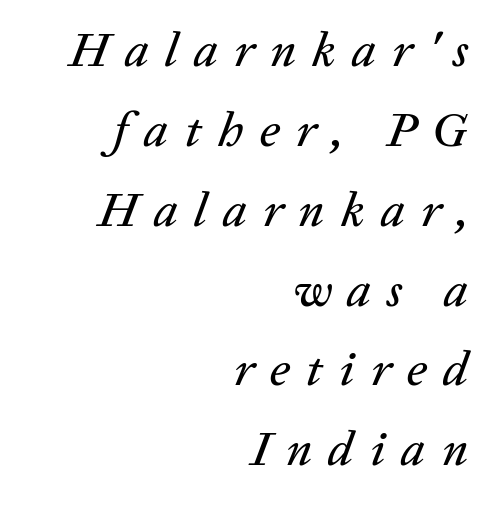
{"italic": "yes", "lean": "right", "slant_degrees": 20, "width": "normal", "stroke_contrast": "low", "x_height": "medium", "monospaced": "no", "underline": "no", "align": "right", "line_spacing": "normal", "line_spacing_ratio": 1.63, "letter_spacing": "wide", "letter_spacing_em": 0.33, "glyph_px": 49}
